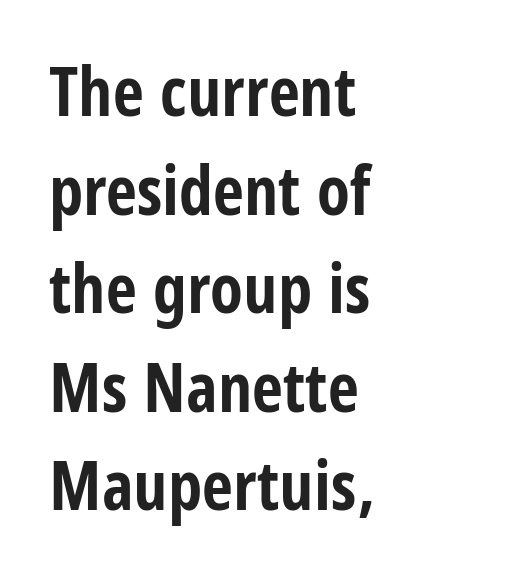
The image shows 68 px bold, condensed sans-serif type, upright; set left-aligned, normal line spacing (1.45x), normal letter spacing, not underlined; low stroke contrast and a large x-height.
